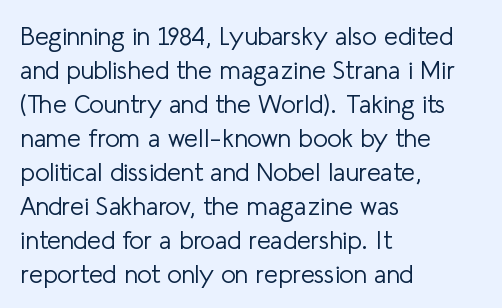
Q: Is the text bold? A: No.
Q: Is the text italic (slanted)? A: No, it is upright.
Q: Is the text underlined? A: No.
Q: How is the paragraph aligned? A: Left-aligned.
Q: Is the spacing between letters normal or unusually wide? A: Normal.
Q: Is the spacing between lines tight, normal or loose? A: Normal.
